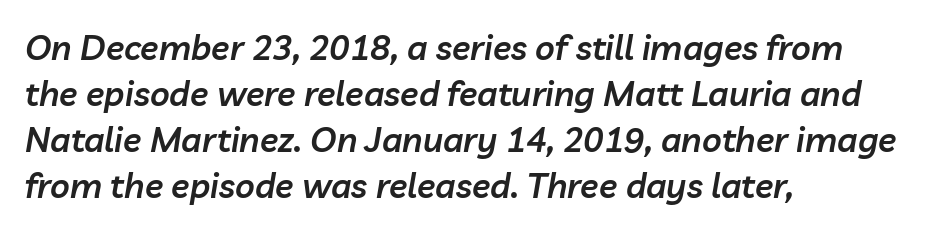
The image shows 34 px semibold type, italic (leaning right); set left-aligned, normal line spacing (1.35x), normal letter spacing, not underlined; low stroke contrast and a medium x-height.
